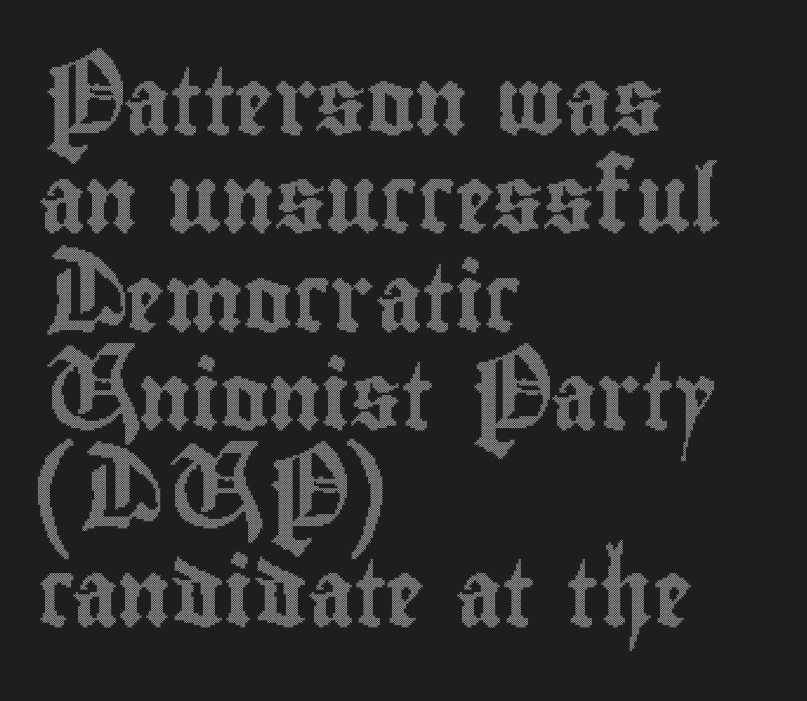
The lines in this sample share a left origin and differ only in where they stop. Tracking here is standard; glyphs follow each other at the usual distance. Each letter keeps its own natural width here, so spacing adapts to shape. Compared with typical paragraphs, the rows here are spaced about the same. Tall strokes in this sample are plumb rather than angled.
